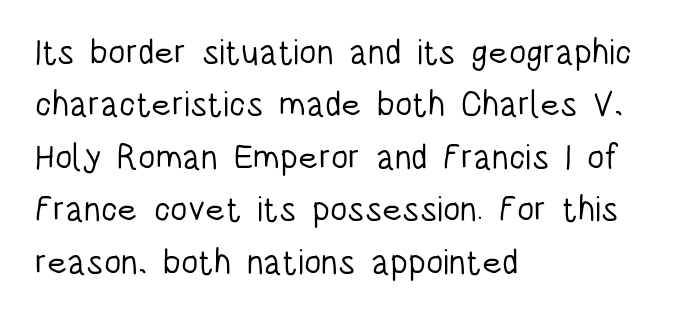
The image shows 35 px light, condensed sans-serif type, upright; set left-aligned, normal line spacing (1.5x), normal letter spacing, not underlined; low stroke contrast and a large x-height.
